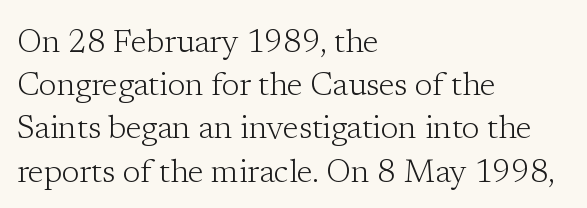
The image shows 32 px light serif type, upright; set left-aligned, normal line spacing (1.35x), normal letter spacing, not underlined; low stroke contrast and a medium x-height.
